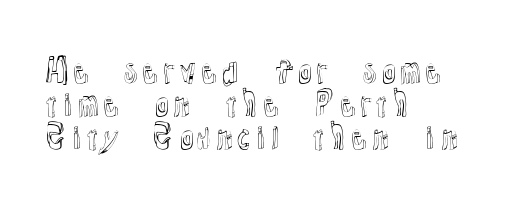
The image shows 31 px text type, upright; set left-aligned, tight line spacing (1.06x), normal letter spacing, not underlined; a medium x-height.
